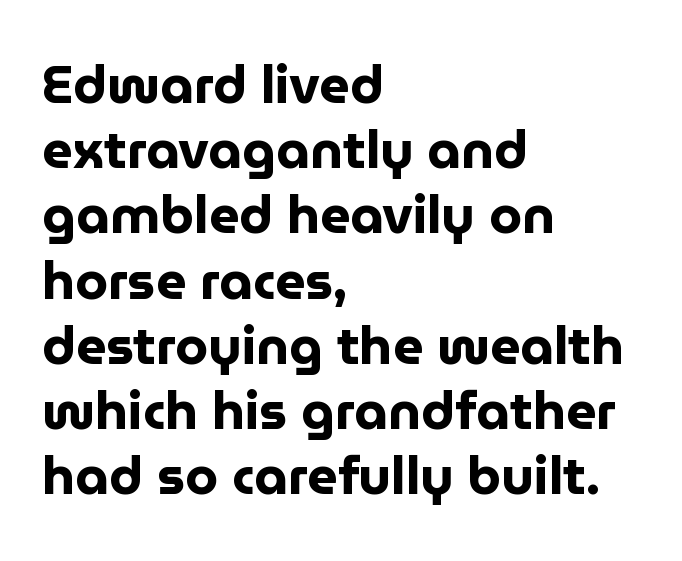
The image shows 53 px bold sans-serif type, upright; set left-aligned, line spacing 1.23x, normal letter spacing, not underlined; low stroke contrast and a medium x-height.
